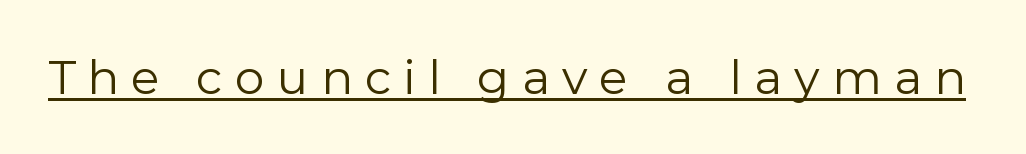
{"serif": "no", "italic": "no", "bold": "no", "weight": "regular", "width": "normal", "stroke_contrast": "low", "x_height": "medium", "monospaced": "no", "underline": "yes", "letter_spacing": "wide", "letter_spacing_em": 0.26, "glyph_px": 47}
